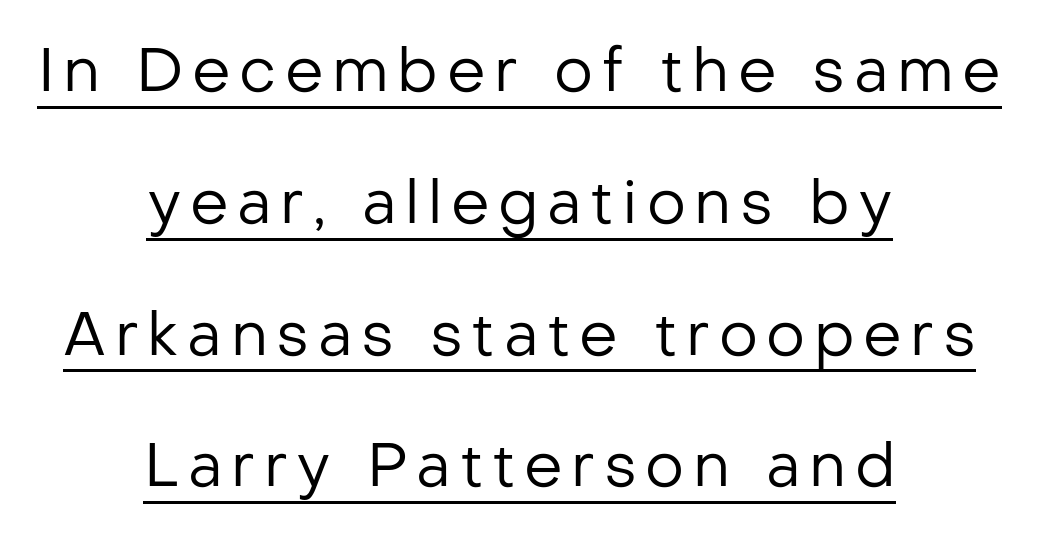
The image shows 61 px regular-weight sans-serif type, upright; set centered, loose line spacing (2.16x), underlined; low stroke contrast and a medium x-height.
